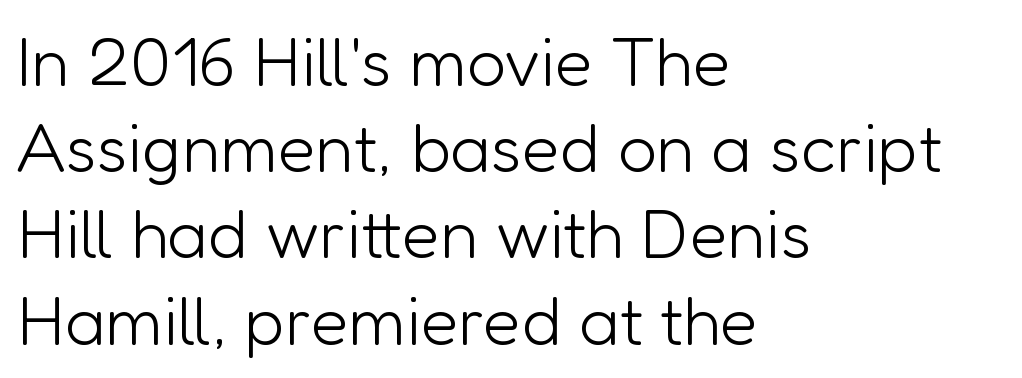
Q: Is the text bold? A: No.
Q: Is the text italic (slanted)? A: No, it is upright.
Q: Is the typeface a serif or a sans-serif typeface? A: Sans-serif.
Q: Is the text underlined? A: No.
Q: How is the paragraph aligned? A: Left-aligned.
Q: Is the spacing between letters normal or unusually wide? A: Normal.
Q: Is the spacing between lines tight, normal or loose? A: Normal.
Q: Width (condensed, normal, or wide)? A: Normal.
Q: Stroke contrast? A: Low.
Q: x-height? A: Medium.
Q: Monospaced? A: No.
